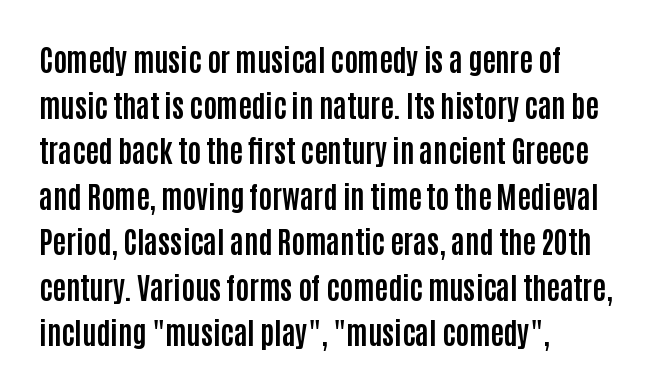
Q: Is the text bold? A: Yes.
Q: Is the text italic (slanted)? A: No, it is upright.
Q: Is the typeface a serif or a sans-serif typeface? A: Sans-serif.
Q: Is the text underlined? A: No.
Q: How is the paragraph aligned? A: Left-aligned.
Q: Is the spacing between letters normal or unusually wide? A: Normal.
Q: Is the spacing between lines tight, normal or loose? A: Normal.
Q: Width (condensed, normal, or wide)? A: Condensed.
Q: Stroke contrast? A: Low.
Q: x-height? A: Large.
Q: Monospaced? A: No.
